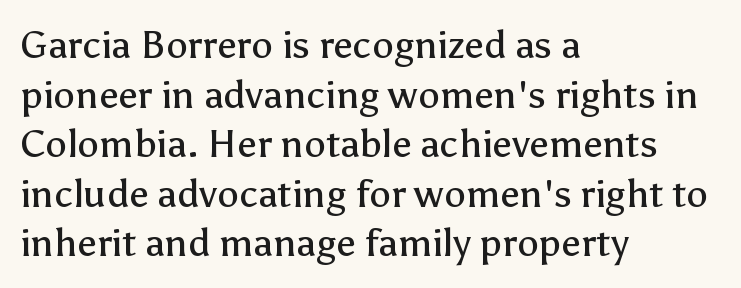
These lines are rendered in a variable-pitch font. Stroke terminals: plain, sans-serif. These lines are set flush left with a ragged right edge. One glance says typical: line gaps are just what's usual. A typesetter would mark this as roman, not italic. Underline: absent.
